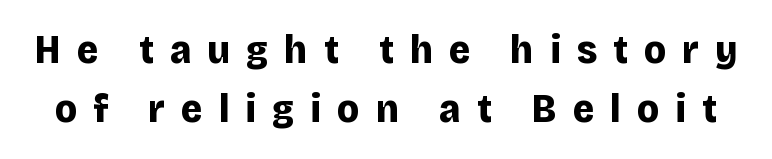
The image shows 41 px bold sans-serif type, upright; set normal line spacing (1.45x), unusually wide letter spacing (+0.39 em), not underlined; low stroke contrast and a large x-height.
